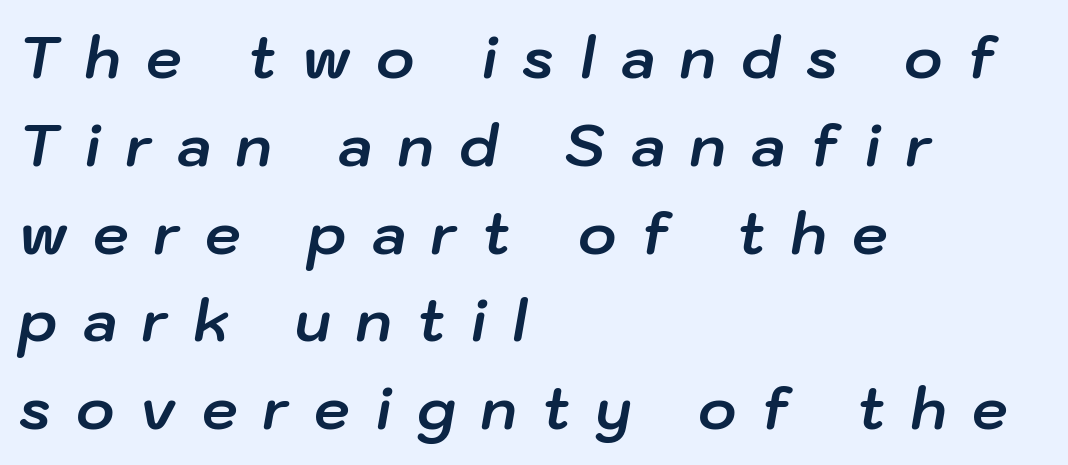
{"italic": "yes", "lean": "right", "slant_degrees": 10, "bold": "yes", "weight": "bold", "width": "normal", "stroke_contrast": "low", "x_height": "medium", "monospaced": "no", "underline": "no", "align": "left", "line_spacing": "normal", "line_spacing_ratio": 1.54, "letter_spacing": "wide", "letter_spacing_em": 0.45, "glyph_px": 57}
